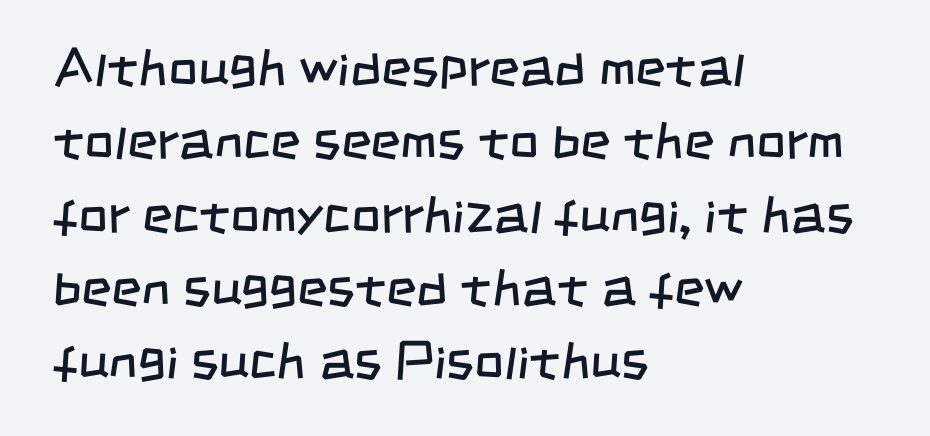
Q: Is the text bold? A: No.
Q: Is the typeface a serif or a sans-serif typeface? A: Sans-serif.
Q: Is the text underlined? A: No.
Q: How is the paragraph aligned? A: Left-aligned.
Q: Is the spacing between letters normal or unusually wide? A: Normal.
Q: Is the spacing between lines tight, normal or loose? A: Normal.
Q: Width (condensed, normal, or wide)? A: Condensed.
Q: Stroke contrast? A: Low.
Q: x-height? A: Large.
Q: Monospaced? A: No.
